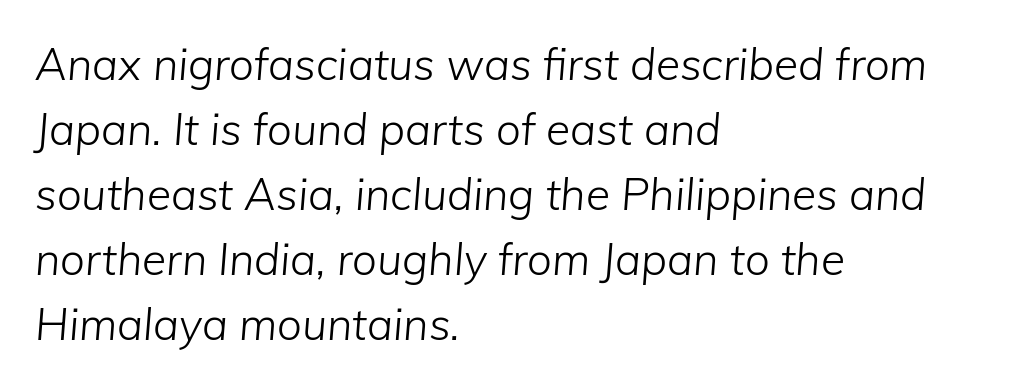
The image shows 44 px light type, italic (leaning right); set left-aligned, normal line spacing (1.48x), normal letter spacing, not underlined; low stroke contrast and a medium x-height.
